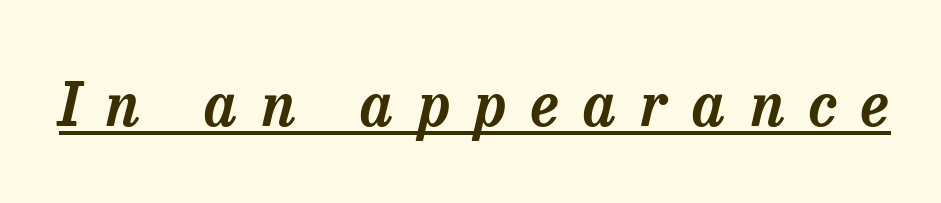
{"serif": "yes", "italic": "yes", "lean": "right", "slant_degrees": 13, "width": "normal", "stroke_contrast": "low", "x_height": "medium", "monospaced": "no", "underline": "yes", "letter_spacing": "wide", "letter_spacing_em": 0.41, "glyph_px": 60}
